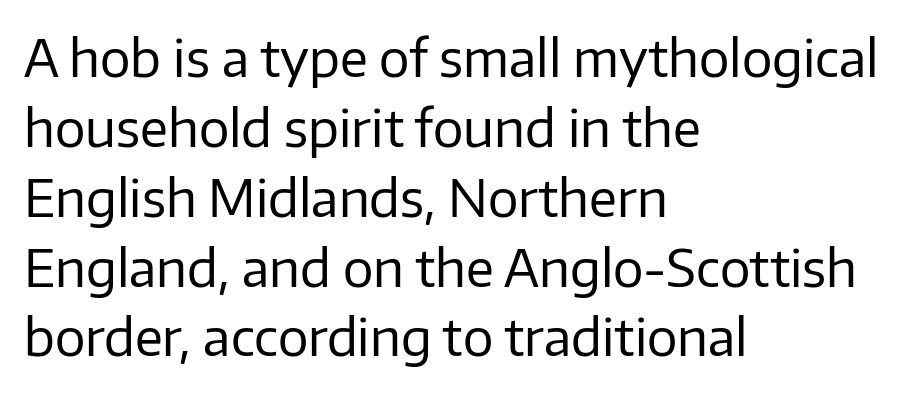
The image shows 51 px regular-weight sans-serif type, upright; set left-aligned, normal line spacing (1.37x), normal letter spacing, not underlined; low stroke contrast and a medium x-height.
